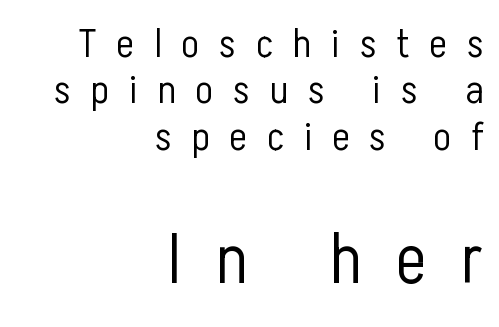
This block would grow much taller if given ordinary leading; it's compressed now. A clean baseline with only descenders dipping below it. The characters display no serif detailing; their extremities are plain. Stems here are at most as thick as an everyday book face.
